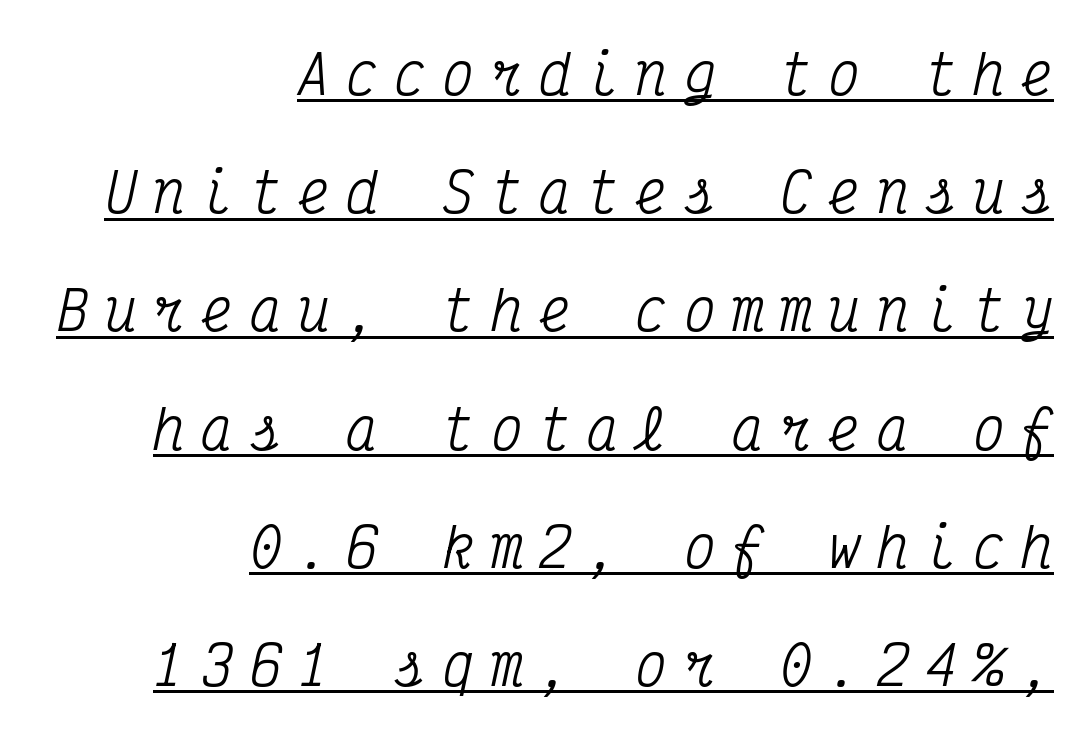
Q: Is the text italic (slanted)? A: Yes, it leans right by about 12 degrees.
Q: Is the typeface a serif or a sans-serif typeface? A: Serif.
Q: Is the text underlined? A: Yes.
Q: How is the paragraph aligned? A: Right-aligned.
Q: Is the spacing between letters normal or unusually wide? A: Unusually wide.
Q: Is the spacing between lines tight, normal or loose? A: Loose.
Q: Width (condensed, normal, or wide)? A: Condensed.
Q: Stroke contrast? A: Medium.
Q: x-height? A: Medium.
Q: Monospaced? A: Yes.
